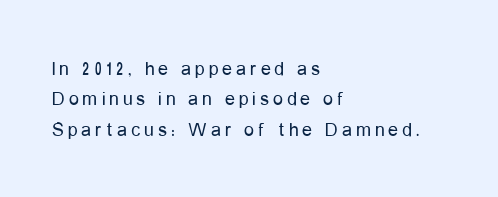
The lettering holds an erect, upright posture throughout. The face used here is rendered with a markedly widened letterfit. Is this a heavy cut? Hardly; it is regular or lighter. In terms of leading, this rendering sits right in the middle. Underlining? Definitely not there.
